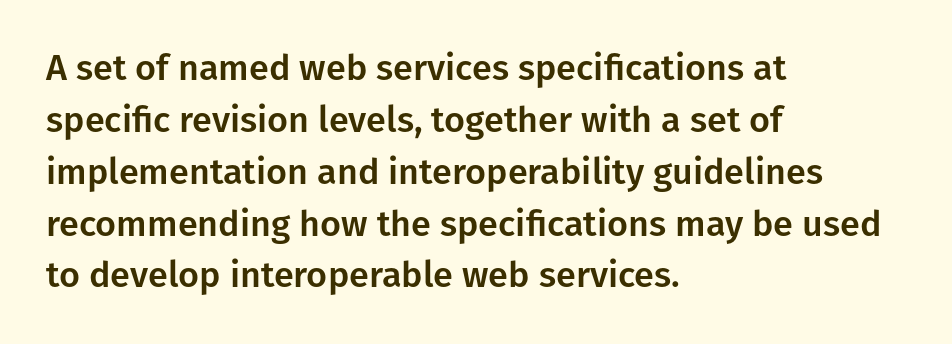
The image shows 36 px sans-serif type, upright; set left-aligned, normal line spacing (1.44x), normal letter spacing, not underlined; low stroke contrast and a medium x-height.
